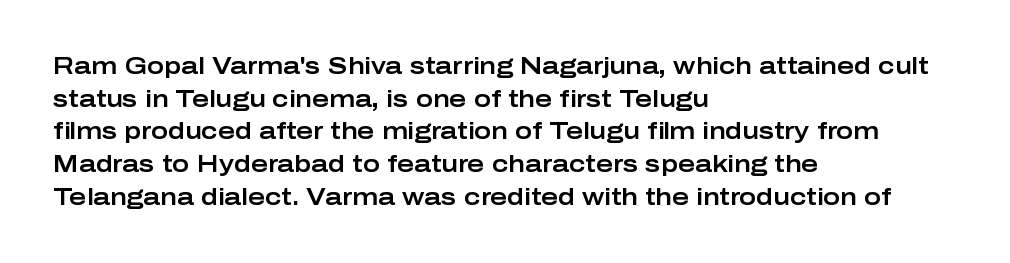
{"italic": "no", "underline": "no", "align": "left", "line_spacing": "normal", "line_spacing_ratio": 1.42, "letter_spacing": "normal", "letter_spacing_em": 0.0, "glyph_px": 23}
